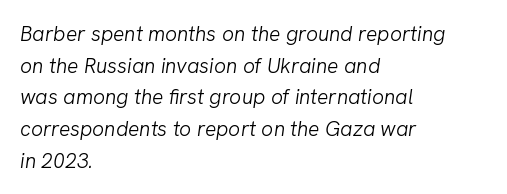
{"italic": "yes", "lean": "right", "slant_degrees": 8, "bold": "no", "underline": "no", "align": "left", "line_spacing": "normal", "line_spacing_ratio": 1.51, "letter_spacing": "normal", "letter_spacing_em": 0.0, "glyph_px": 21}
